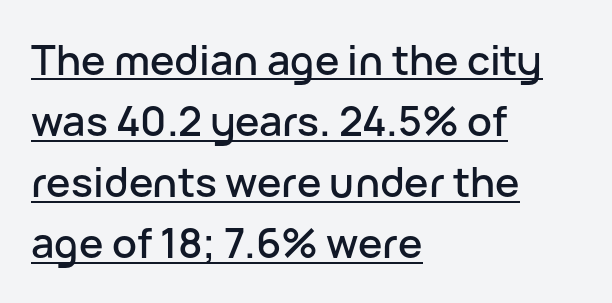
{"serif": "no", "italic": "no", "width": "normal", "stroke_contrast": "low", "x_height": "medium", "monospaced": "no", "underline": "yes", "align": "left", "line_spacing": "normal", "line_spacing_ratio": 1.49, "letter_spacing": "normal", "letter_spacing_em": 0.0, "glyph_px": 41}
